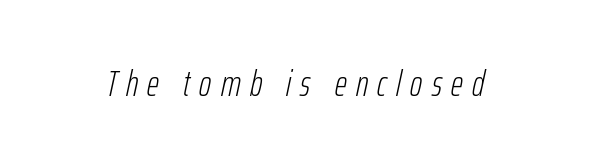
{"italic": "yes", "lean": "right", "slant_degrees": 12, "bold": "no", "weight": "light", "width": "condensed", "stroke_contrast": "low", "x_height": "medium", "monospaced": "no", "underline": "no", "letter_spacing": "wide", "letter_spacing_em": 0.25, "glyph_px": 37}
